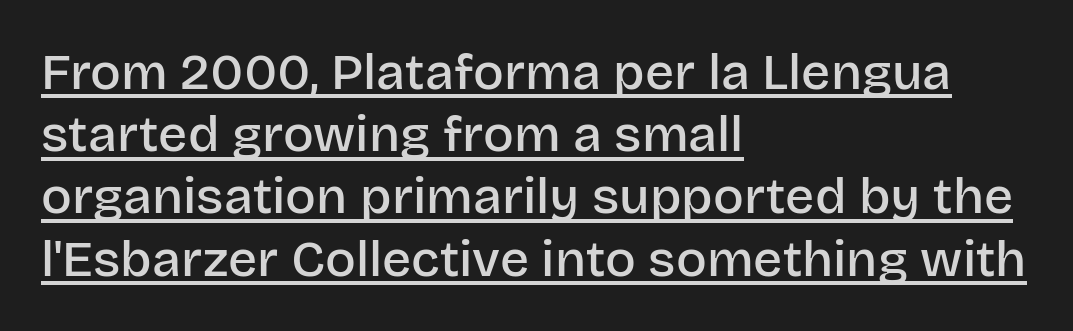
Q: Is the text bold? A: Semi-bold.
Q: Is the text italic (slanted)? A: No, it is upright.
Q: Is the typeface a serif or a sans-serif typeface? A: Sans-serif.
Q: Is the text underlined? A: Yes.
Q: How is the paragraph aligned? A: Left-aligned.
Q: Is the spacing between letters normal or unusually wide? A: Normal.
Q: Width (condensed, normal, or wide)? A: Normal.
Q: Stroke contrast? A: Low.
Q: x-height? A: Large.
Q: Monospaced? A: No.
